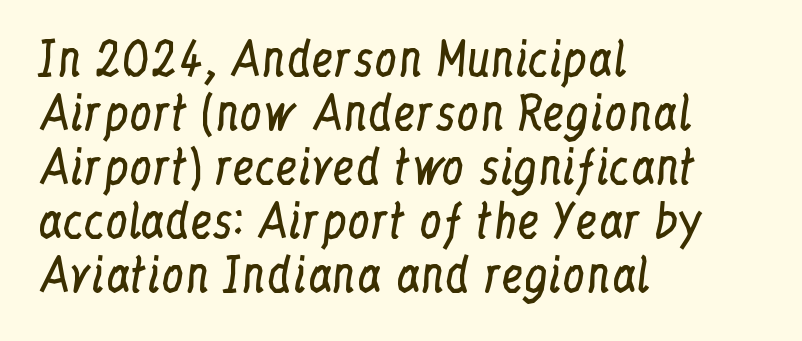
The image shows 45 px regular-weight, condensed serif type; set left-aligned, line spacing 1.2x, normal letter spacing, not underlined; low stroke contrast and a medium x-height.
